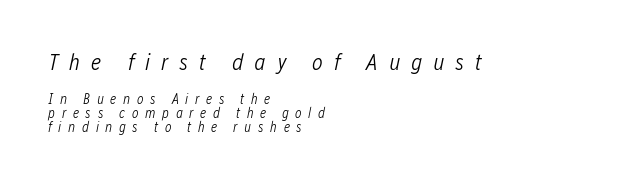
Q: Is the text bold? A: No.
Q: Is the text italic (slanted)? A: Yes, it leans right by about 12 degrees.
Q: Is the text underlined? A: No.
Q: How is the paragraph aligned? A: Left-aligned.
Q: Is the spacing between letters normal or unusually wide? A: Unusually wide.
Q: Is the spacing between lines tight, normal or loose? A: Tight.
Q: Which block of text is set in a larger size, the first (top) or the second (bottom)? A: The first (top) one.
